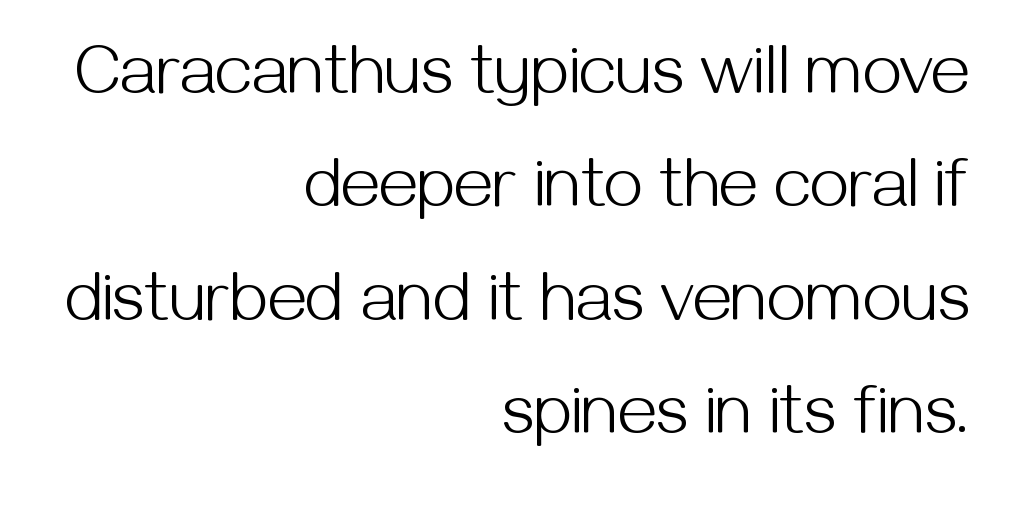
Q: Is the text bold? A: No.
Q: Is the text italic (slanted)? A: No, it is upright.
Q: Is the typeface a serif or a sans-serif typeface? A: Sans-serif.
Q: Is the text underlined? A: No.
Q: How is the paragraph aligned? A: Right-aligned.
Q: Is the spacing between letters normal or unusually wide? A: Normal.
Q: Is the spacing between lines tight, normal or loose? A: Normal.
Q: Width (condensed, normal, or wide)? A: Normal.
Q: Stroke contrast? A: Medium.
Q: x-height? A: Medium.
Q: Monospaced? A: No.
